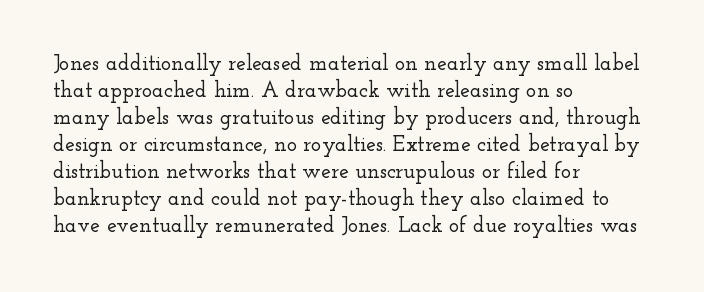
Q: Is the text italic (slanted)? A: No, it is upright.
Q: Is the text underlined? A: No.
Q: How is the paragraph aligned? A: Left-aligned.
Q: Is the spacing between letters normal or unusually wide? A: Normal.
